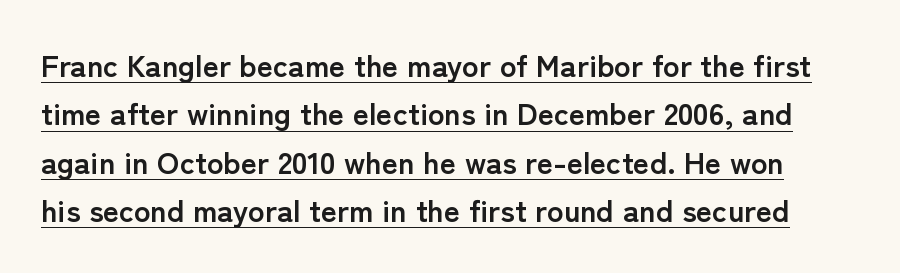
When letters stand straight like this, we call the style roman or upright. Look at the bottom of the vertical strokes: they stop flat, with no serifs. You could call the tracking neutral — neither tight nor loose. Stroke thickness is high; the sample reads as a true bold. Here the designer chose a conventional face with non-uniform glyph widths.
